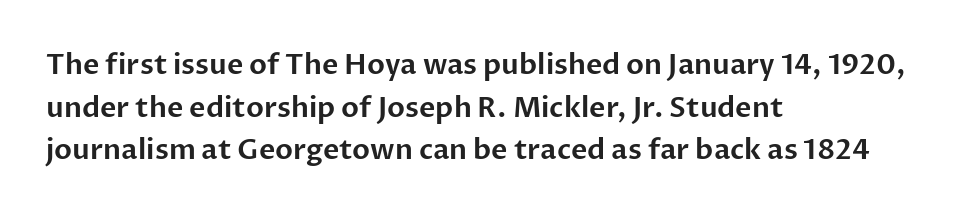
Think of a printed novel: that variable character pitch is what you see here. A typesetter would label this face a sans. The paragraph has a hard left edge and a soft right edge. The font's upright variant was chosen for this text. Inter-character spacing is left at the font's built-in metrics.
